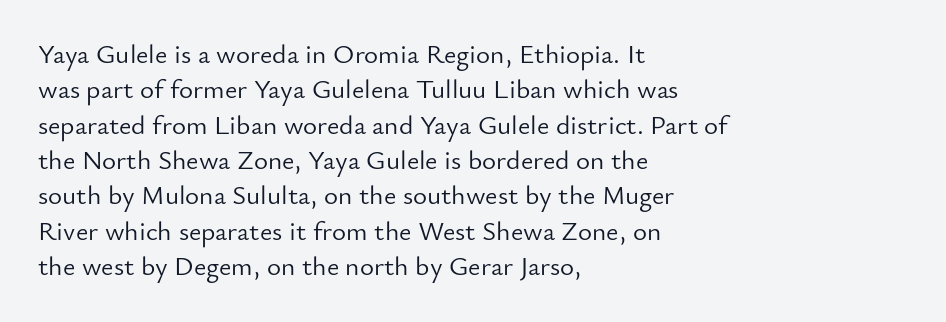
Q: Is the text bold? A: No.
Q: Is the text italic (slanted)? A: No, it is upright.
Q: Is the text underlined? A: No.
Q: How is the paragraph aligned? A: Left-aligned.
Q: Is the spacing between letters normal or unusually wide? A: Normal.
Q: Is the spacing between lines tight, normal or loose? A: Normal.
